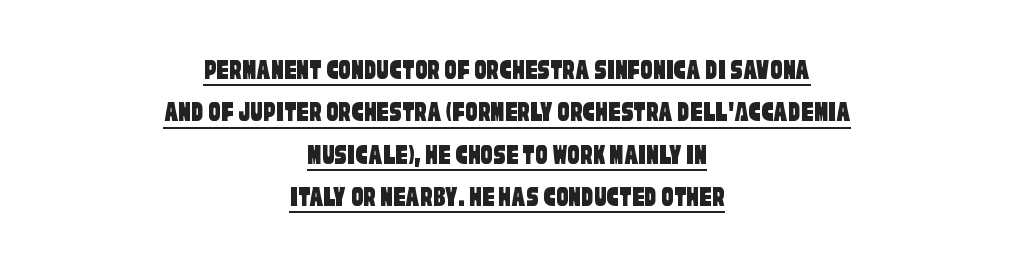
The image shows 30 px condensed sans-serif type; set centered, normal line spacing (1.41x), normal letter spacing, underlined; low stroke contrast and a large x-height.
